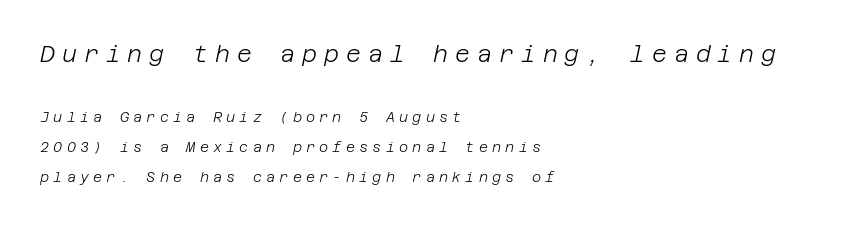
{"italic": "yes", "lean": "right", "slant_degrees": 12, "bold": "no", "underline": "no", "align": "left", "line_spacing": "loose", "line_spacing_ratio": 2.15, "letter_spacing": "wide", "letter_spacing_em": 0.3, "larger_block": "first", "size_ratio": 1.64, "glyph_px": 23}
